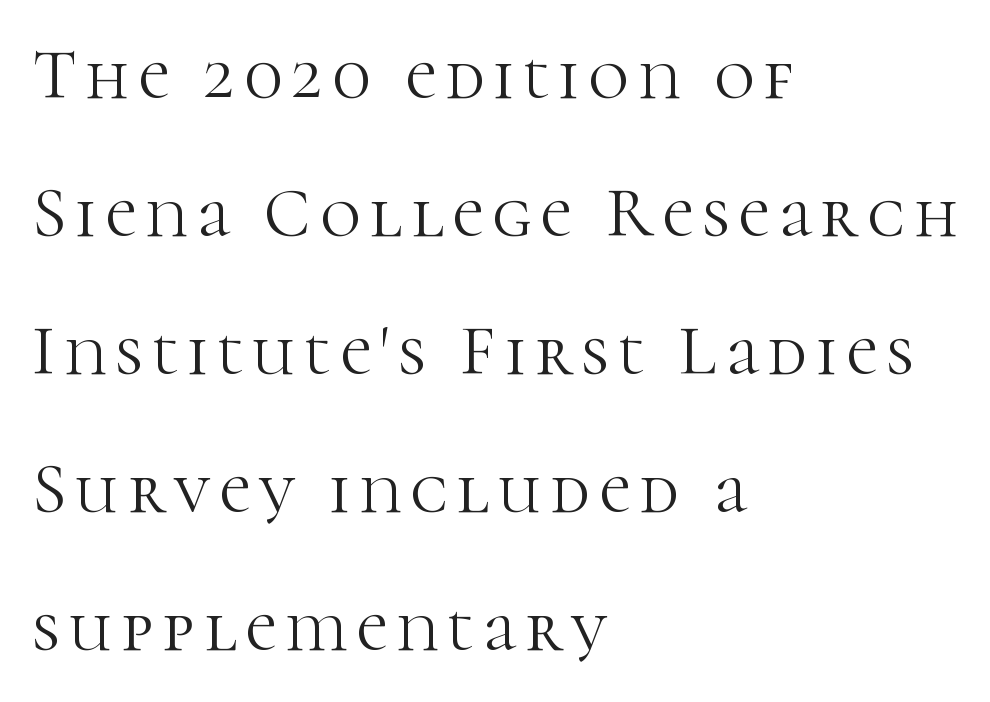
The image shows 70 px light serif type, upright; set left-aligned, loose line spacing (1.97x), not underlined; high stroke contrast and a medium x-height.
